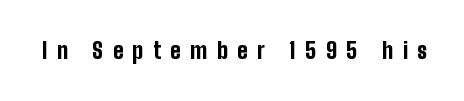
The image shows 22 px bold type, upright; set unusually wide letter spacing (+0.44 em), not underlined.
